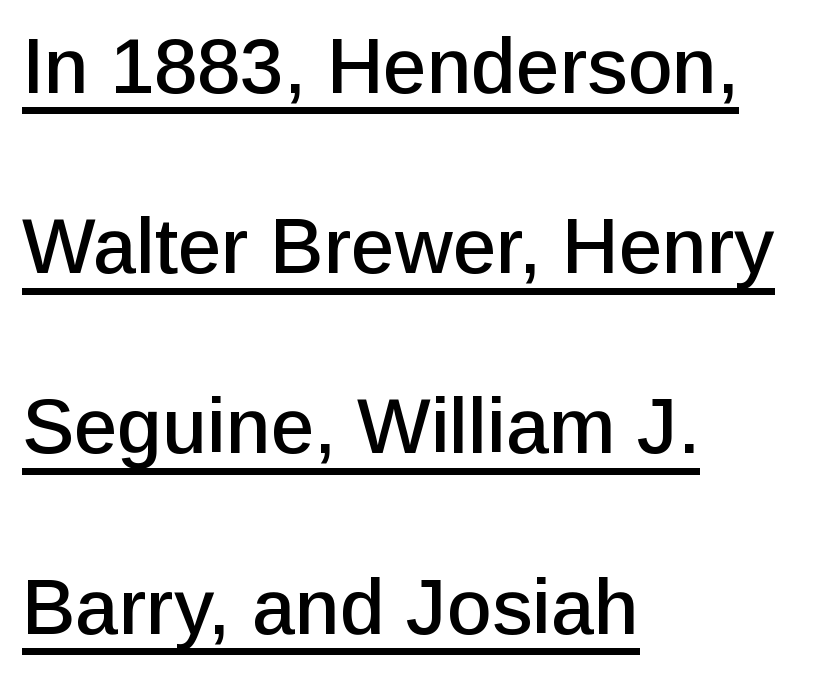
The image shows 78 px sans-serif type, upright; set left-aligned, loose line spacing (2.31x), normal letter spacing, underlined; low stroke contrast and a medium x-height.
